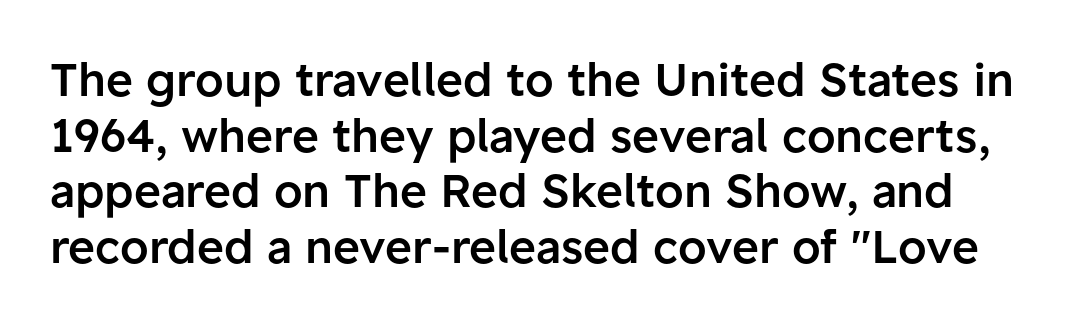
{"serif": "no", "italic": "no", "bold": "semi", "weight": "semibold", "width": "normal", "stroke_contrast": "low", "x_height": "medium", "monospaced": "no", "underline": "no", "line_spacing_ratio": 1.21, "letter_spacing": "normal", "letter_spacing_em": 0.0, "glyph_px": 46}
